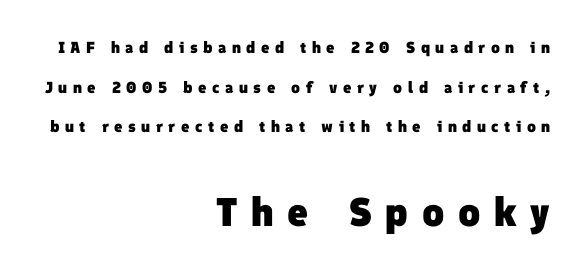
These lines are composed in type without serifs. The face used here is rendered with a markedly widened letterfit. Clear beneath every line of the passage. The face used here is proportionally spaced, like ordinary book or web type. How heavy is the stroke? Heavy — this is a bold. Does the leading feel generous? Absolutely, it's lavish.
